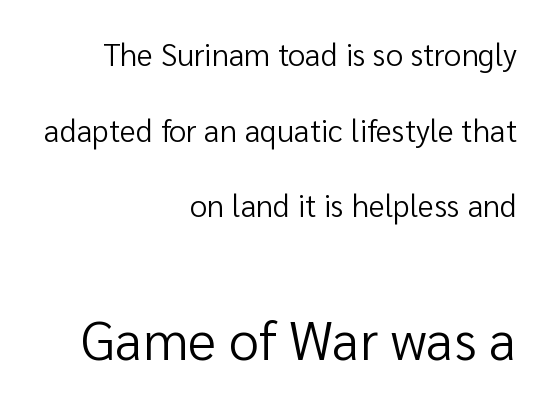
{"serif": "no", "italic": "no", "bold": "no", "weight": "regular", "width": "normal", "stroke_contrast": "low", "x_height": "medium", "monospaced": "no", "underline": "no", "align": "right", "line_spacing": "loose", "line_spacing_ratio": 2.44, "letter_spacing": "normal", "letter_spacing_em": 0.0, "larger_block": "second", "size_ratio": 1.74, "glyph_px": 54}
